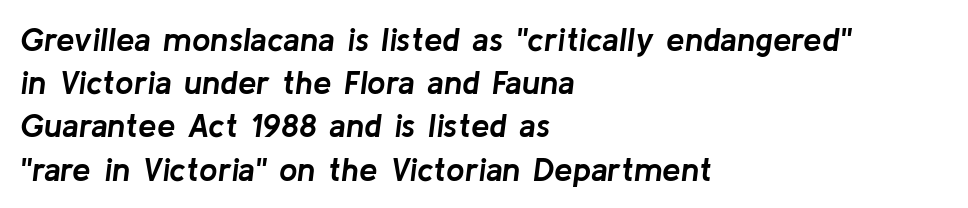
These lines were composed using italics. How would I describe the line gaps? Plain and ordinary. This sample uses plain, unmodified letter spacing. Left-aligned paragraph, ragged on the right.
